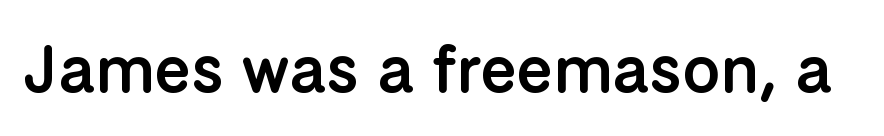
{"serif": "no", "italic": "no", "bold": "semi", "weight": "semibold", "width": "normal", "stroke_contrast": "low", "x_height": "medium", "monospaced": "no", "underline": "no", "letter_spacing": "normal", "letter_spacing_em": 0.0, "glyph_px": 66}
